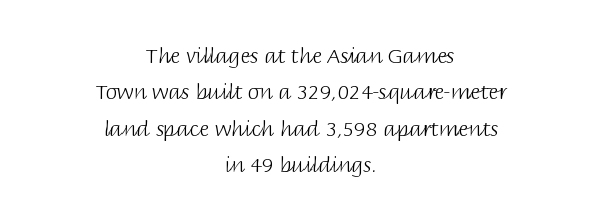
Q: Is the text bold? A: No.
Q: Is the text italic (slanted)? A: No, it is upright.
Q: Is the text underlined? A: No.
Q: How is the paragraph aligned? A: Centered.
Q: Is the spacing between letters normal or unusually wide? A: Normal.
